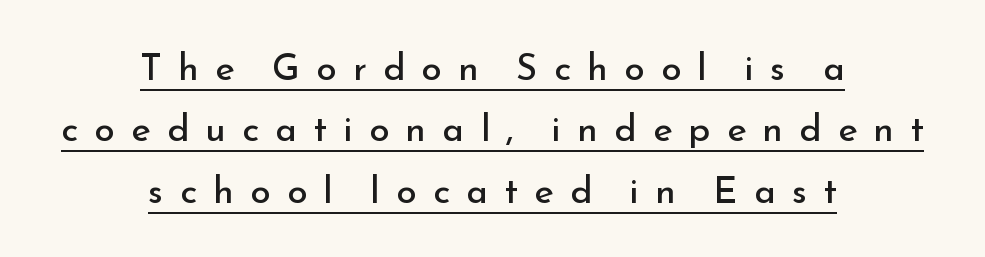
{"serif": "no", "italic": "no", "bold": "no", "weight": "regular", "width": "normal", "stroke_contrast": "low", "x_height": "small", "monospaced": "no", "underline": "yes", "align": "center", "line_spacing": "normal", "line_spacing_ratio": 1.66, "letter_spacing": "wide", "letter_spacing_em": 0.44, "glyph_px": 37}
